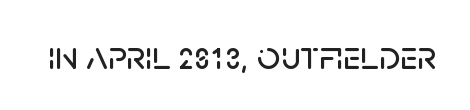
This sample uses plain, unmodified letter spacing. Proportional: the letters do not fall into vertical columns. The zone under the glyphs is completely vacant. The lettering stays uniformly vertical, giving the passage a roman look. Nothing sits at the stroke ends, so this counts as sans-serif.
